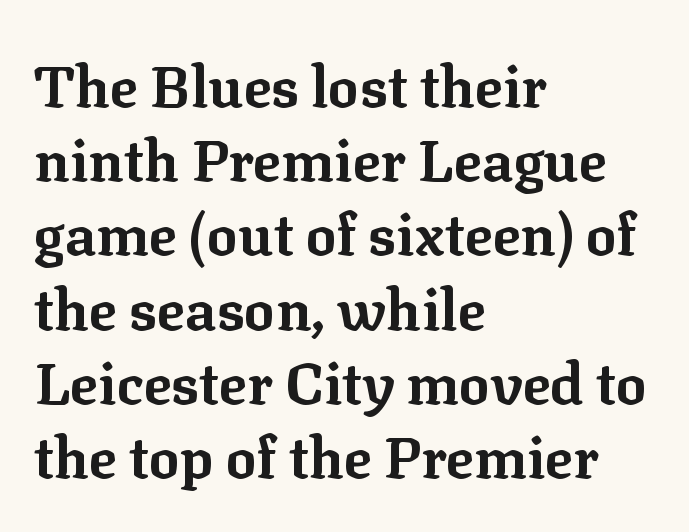
Q: Is the text bold? A: Yes.
Q: Is the text italic (slanted)? A: No, it is upright.
Q: Is the typeface a serif or a sans-serif typeface? A: Serif.
Q: Is the text underlined? A: No.
Q: How is the paragraph aligned? A: Left-aligned.
Q: Is the spacing between letters normal or unusually wide? A: Normal.
Q: Is the spacing between lines tight, normal or loose? A: Normal.
Q: Width (condensed, normal, or wide)? A: Normal.
Q: Stroke contrast? A: Low.
Q: x-height? A: Medium.
Q: Monospaced? A: No.
